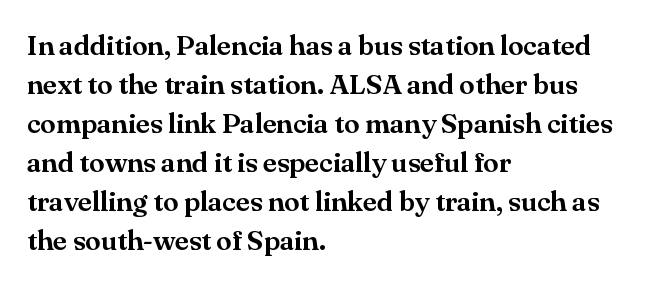
I'd call this a serif setting — the letters wear small feet. Descender tails drop into unmarked territory. Left-aligned paragraph, ragged on the right. The letters advance in unequal steps, a hallmark of proportional type. Standard letterfit; no display-style spreading of the glyphs. Posture: straight, roman, zero tilt.
